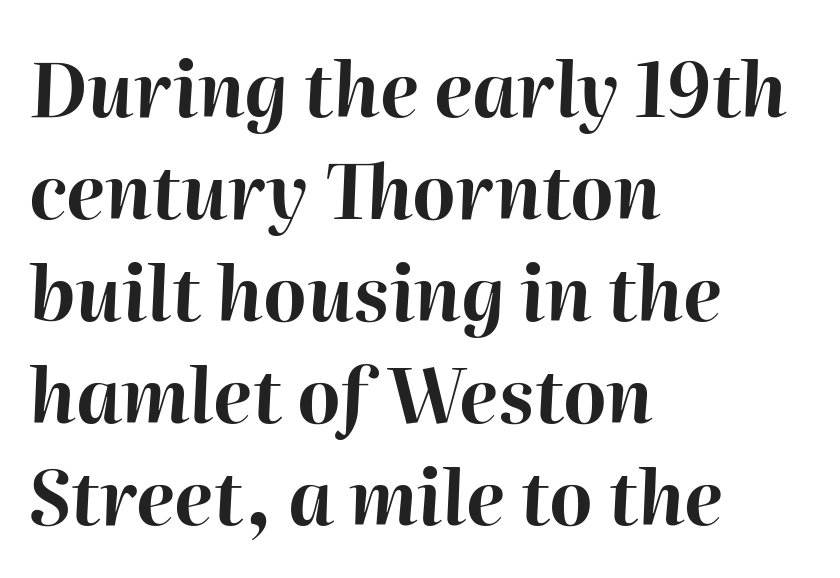
Q: Is the text bold? A: Yes.
Q: Is the text italic (slanted)? A: Yes, it leans right by about 2 degrees.
Q: Is the text underlined? A: No.
Q: How is the paragraph aligned? A: Left-aligned.
Q: Is the spacing between letters normal or unusually wide? A: Normal.
Q: Is the spacing between lines tight, normal or loose? A: Normal.
Q: Width (condensed, normal, or wide)? A: Normal.
Q: Stroke contrast? A: High.
Q: x-height? A: Medium.
Q: Monospaced? A: No.
